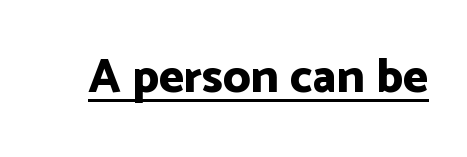
The image shows 48 px bold sans-serif type, upright; set normal letter spacing, underlined; low stroke contrast and a medium x-height.
